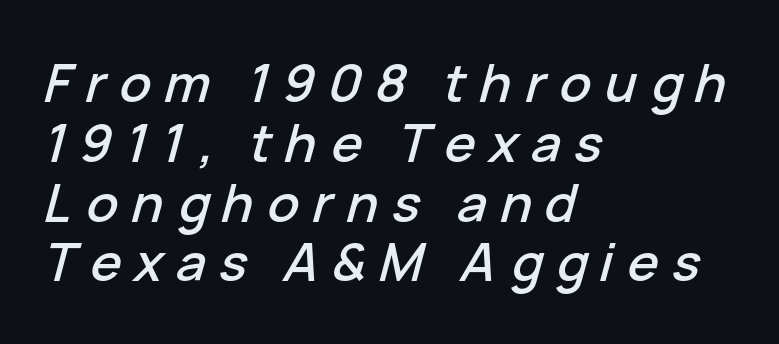
The image shows 52 px text type, italic (leaning right); set left-aligned, tight line spacing (1.15x), unusually wide letter spacing (+0.26 em), not underlined; low stroke contrast and a medium x-height.
